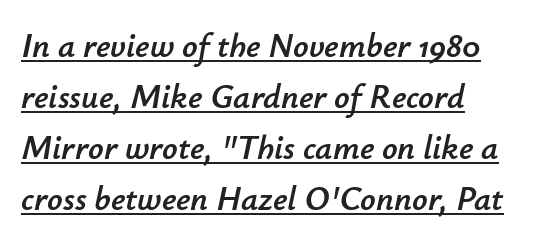
Style check: oblique. Reading down the block, your eye returns to a fixed left position each line. Underlined type. The type is set solid horizontally, with unmodified tracking.
